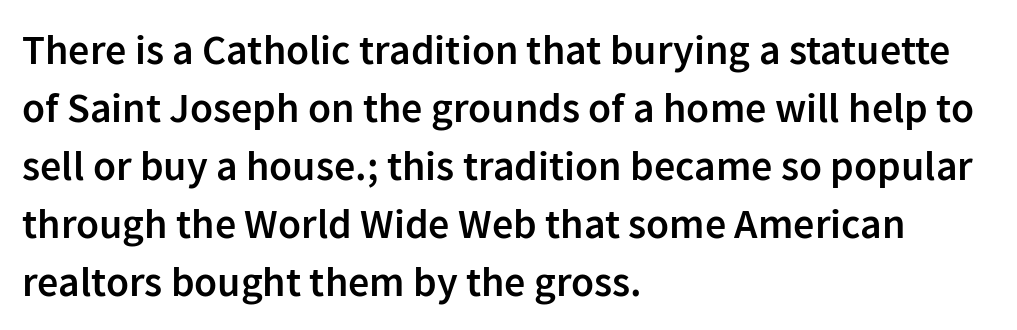
{"serif": "no", "italic": "no", "bold": "semi", "weight": "semibold", "width": "normal", "stroke_contrast": "low", "x_height": "medium", "monospaced": "no", "underline": "no", "align": "left", "line_spacing": "normal", "line_spacing_ratio": 1.38, "letter_spacing": "normal", "letter_spacing_em": 0.0, "glyph_px": 42}
